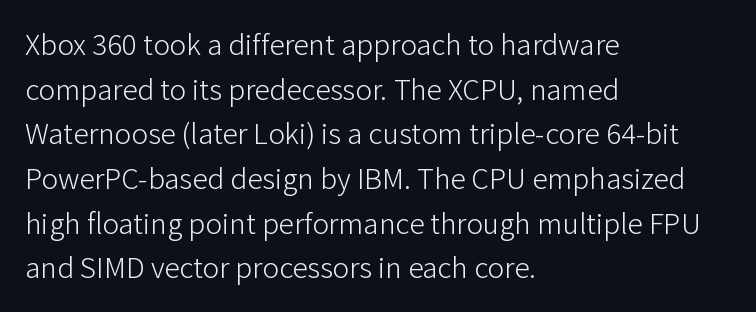
The rendering shows plain stroke endings on the letterforms — a sans-serif design. Lines of text with bare space underneath. The strokes carry an ordinary text weight at most. Leading: standard. Look at the tracking — it's just the regular setting, nothing added.
